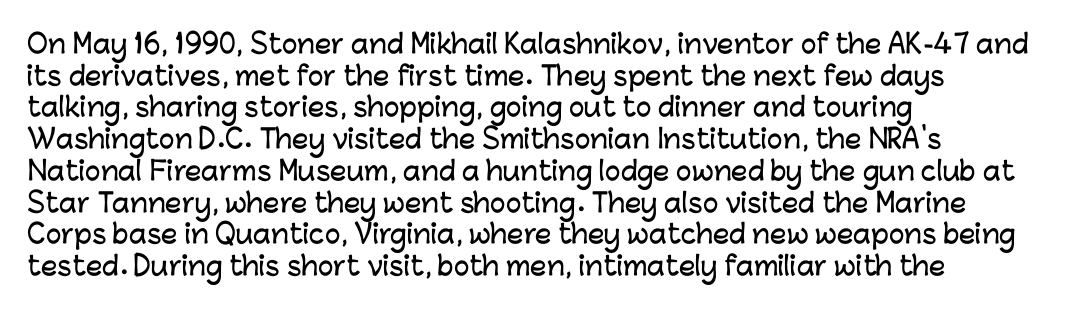
The lettering stays uniformly vertical, giving the passage a roman look. The baseline area is clear. The setting favours the left margin, as ordinary paragraphs usually do. These lines keep a tight, regular rhythm from letter to letter.
